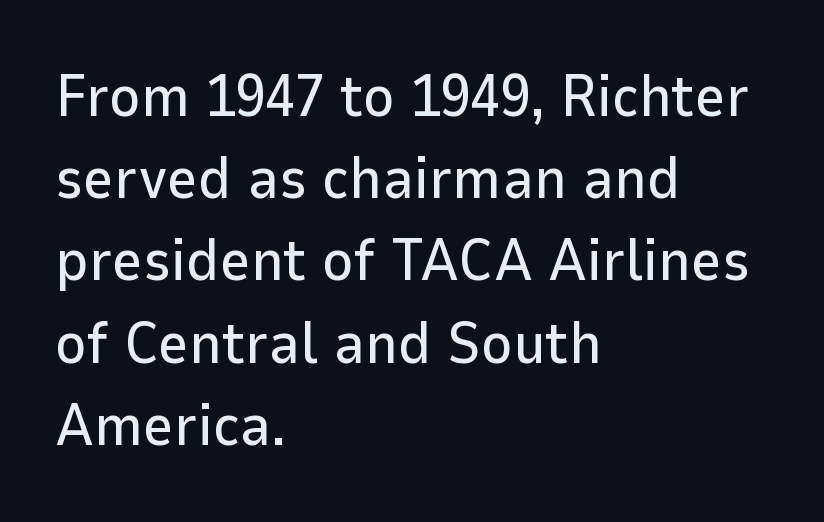
Q: Is the text italic (slanted)? A: No, it is upright.
Q: Is the typeface a serif or a sans-serif typeface? A: Sans-serif.
Q: Is the text underlined? A: No.
Q: How is the paragraph aligned? A: Left-aligned.
Q: Is the spacing between letters normal or unusually wide? A: Normal.
Q: Is the spacing between lines tight, normal or loose? A: Normal.
Q: Width (condensed, normal, or wide)? A: Normal.
Q: Stroke contrast? A: Low.
Q: x-height? A: Medium.
Q: Monospaced? A: No.
